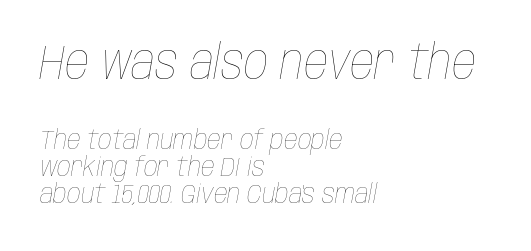
Q: Is the text bold? A: No.
Q: Is the text italic (slanted)? A: Yes, it leans right by about 10 degrees.
Q: Is the text underlined? A: No.
Q: How is the paragraph aligned? A: Left-aligned.
Q: Is the spacing between letters normal or unusually wide? A: Normal.
Q: Is the spacing between lines tight, normal or loose? A: Tight.
Q: Which block of text is set in a larger size, the first (top) or the second (bottom)? A: The first (top) one.
Q: Width (condensed, normal, or wide)? A: Condensed.
Q: Stroke contrast? A: Low.
Q: x-height? A: Large.
Q: Monospaced? A: No.
